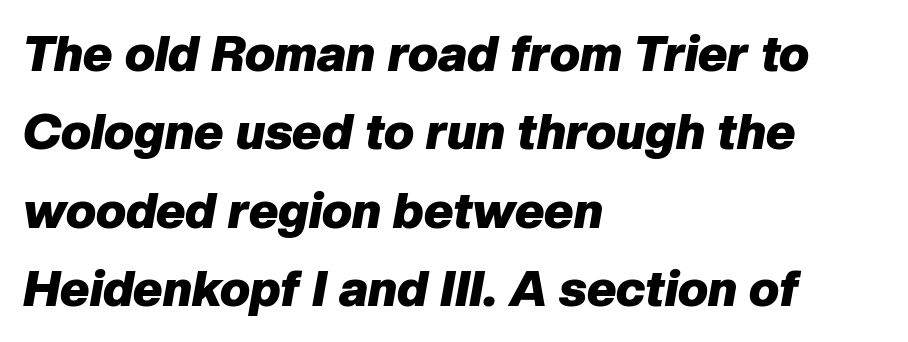
The passage is arranged the way most books set body copy — flush left. Compared with an ordinary text face, these strokes are far heavier — a full bold. These lines were composed using italics. The leading is moderate, giving the passage an even texture.
